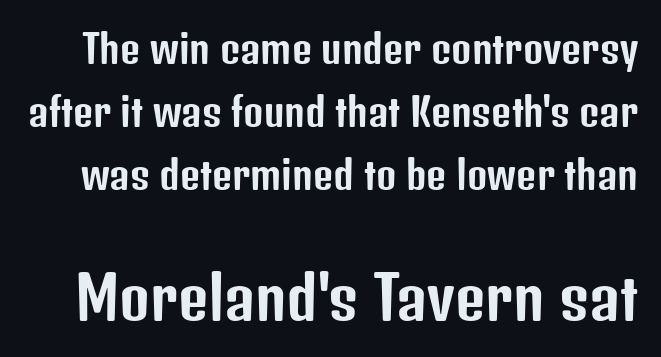
Q: Is the text italic (slanted)? A: No, it is upright.
Q: Is the typeface a serif or a sans-serif typeface? A: Sans-serif.
Q: Is the text underlined? A: No.
Q: Is the spacing between letters normal or unusually wide? A: Normal.
Q: Is the spacing between lines tight, normal or loose? A: Normal.
Q: Which block of text is set in a larger size, the first (top) or the second (bottom)? A: The second (bottom) one.
Q: Width (condensed, normal, or wide)? A: Condensed.
Q: Stroke contrast? A: Low.
Q: x-height? A: Medium.
Q: Monospaced? A: No.
